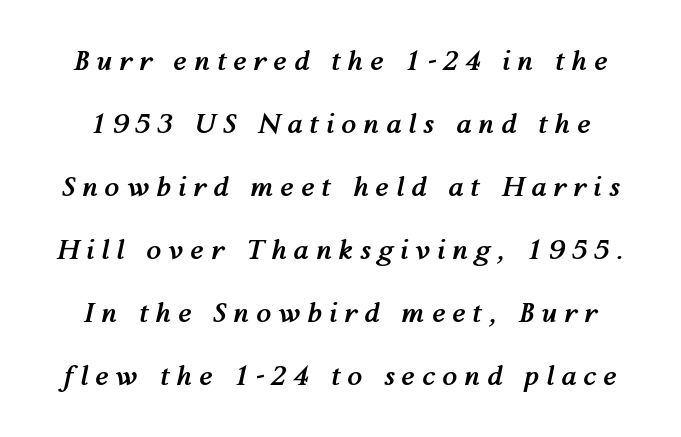
The image shows 27 px bold type, italic (leaning right); set loose line spacing (2.33x), unusually wide letter spacing (+0.26 em), not underlined.
